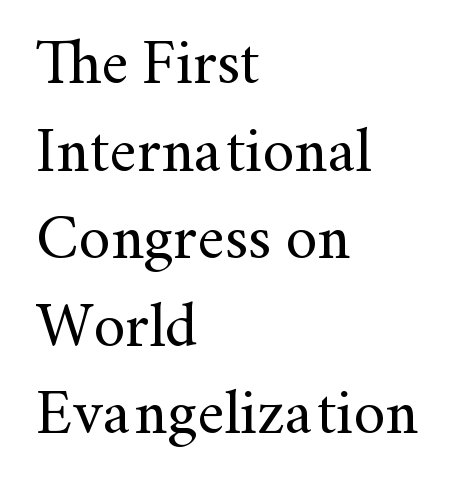
Q: Is the text bold? A: No.
Q: Is the text italic (slanted)? A: No, it is upright.
Q: Is the typeface a serif or a sans-serif typeface? A: Serif.
Q: Is the text underlined? A: No.
Q: How is the paragraph aligned? A: Left-aligned.
Q: Is the spacing between letters normal or unusually wide? A: Normal.
Q: Is the spacing between lines tight, normal or loose? A: Normal.
Q: Width (condensed, normal, or wide)? A: Normal.
Q: Stroke contrast? A: Medium.
Q: x-height? A: Small.
Q: Monospaced? A: No.
